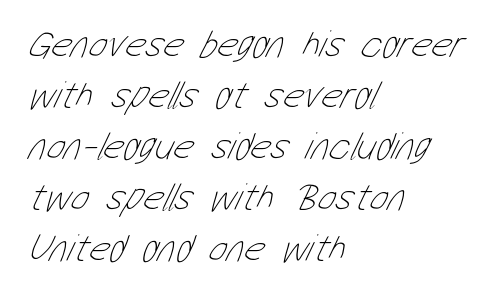
{"bold": "no", "weight": "thin", "width": "condensed", "stroke_contrast": "low", "x_height": "medium", "monospaced": "no", "underline": "no", "align": "left", "line_spacing": "normal", "line_spacing_ratio": 1.31, "letter_spacing": "normal", "letter_spacing_em": 0.0, "glyph_px": 39}
